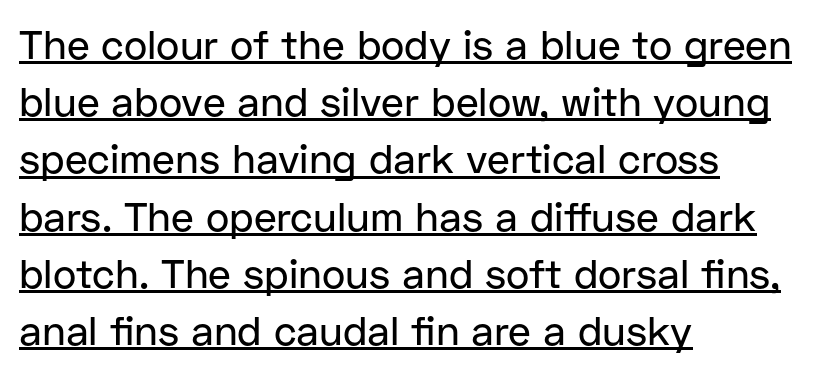
Baseline-to-baseline distance is the conventional proportion of letter height. This rendering uses left alignment, leaving the right contour irregular. The specimen includes a rule beneath the text block's lines. This sample has the flowing, uneven cadence of proportional lettering.
